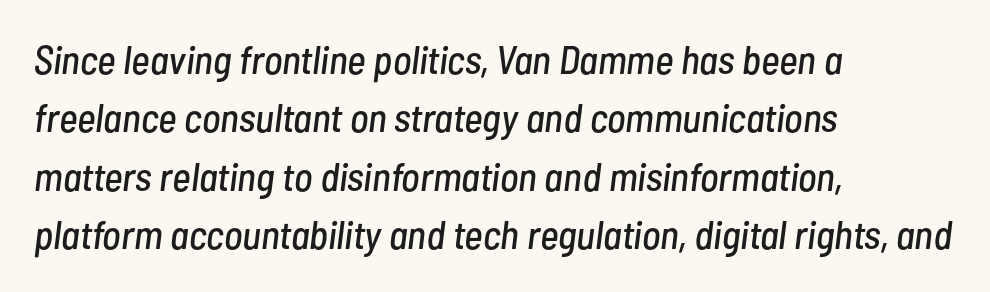
{"italic": "yes", "lean": "right", "slant_degrees": 7, "width": "condensed", "stroke_contrast": "low", "x_height": "medium", "monospaced": "no", "underline": "no", "align": "left", "line_spacing": "normal", "line_spacing_ratio": 1.46, "letter_spacing": "normal", "letter_spacing_em": 0.0, "glyph_px": 40}
